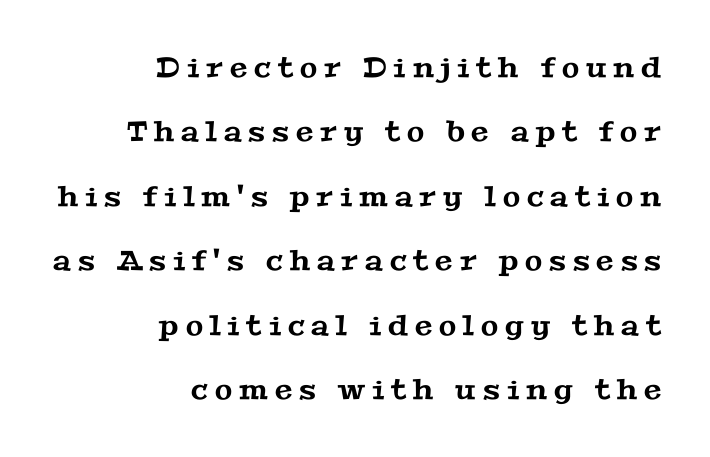
Q: Is the typeface a serif or a sans-serif typeface? A: Serif.
Q: Is the text underlined? A: No.
Q: How is the paragraph aligned? A: Right-aligned.
Q: Is the spacing between letters normal or unusually wide? A: Unusually wide.
Q: Is the spacing between lines tight, normal or loose? A: Loose.
Q: Width (condensed, normal, or wide)? A: Wide.
Q: Stroke contrast? A: Medium.
Q: x-height? A: Medium.
Q: Monospaced? A: No.
